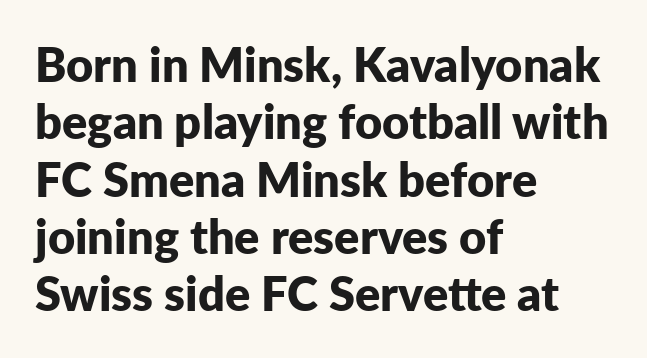
If you drew a ruler down the left edge, every line would touch it. Only glyphs here, with clear space below each row. Notice how the stems are strictly vertical — no italics here. What weight is shown? A full bold with thick strokes. Is this a sans? Yes — the strokes have no serifs. You could not count columns in this text — the font is proportionally spaced.
